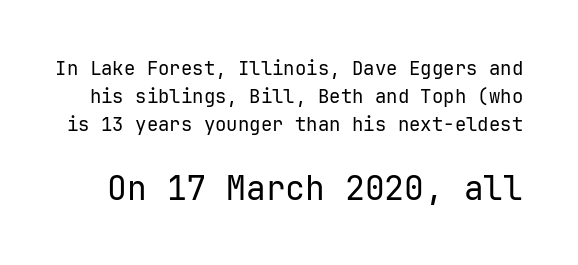
Q: Is the text bold? A: No.
Q: Is the text italic (slanted)? A: No, it is upright.
Q: Is the typeface a serif or a sans-serif typeface? A: Sans-serif.
Q: Is the text underlined? A: No.
Q: Is the spacing between letters normal or unusually wide? A: Normal.
Q: Is the spacing between lines tight, normal or loose? A: Normal.
Q: Which block of text is set in a larger size, the first (top) or the second (bottom)? A: The second (bottom) one.
Q: Width (condensed, normal, or wide)? A: Normal.
Q: Stroke contrast? A: Low.
Q: x-height? A: Medium.
Q: Monospaced? A: Yes.
